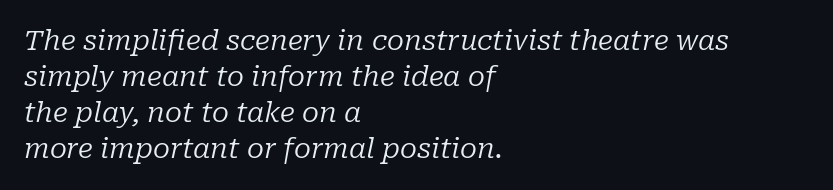
{"serif": "yes", "italic": "yes", "lean": "right", "slant_degrees": 10, "bold": "no", "weight": "regular", "width": "normal", "stroke_contrast": "low", "x_height": "medium", "monospaced": "no", "underline": "no", "align": "left", "line_spacing": "normal", "line_spacing_ratio": 1.29, "letter_spacing": "normal", "letter_spacing_em": 0.0, "glyph_px": 28}
